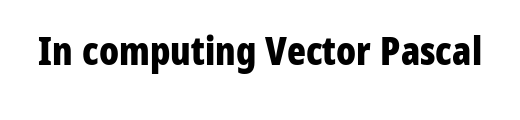
Q: Is the text bold? A: Yes.
Q: Is the text italic (slanted)? A: No, it is upright.
Q: Is the typeface a serif or a sans-serif typeface? A: Sans-serif.
Q: Is the text underlined? A: No.
Q: Is the spacing between letters normal or unusually wide? A: Normal.
Q: Width (condensed, normal, or wide)? A: Condensed.
Q: Stroke contrast? A: Low.
Q: x-height? A: Medium.
Q: Monospaced? A: No.
